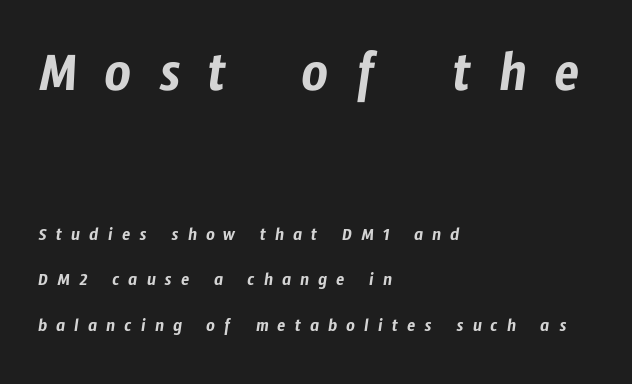
The lines in this sample share a left origin and differ only in where they stop. Reading top to bottom, the characters get smaller at the block break. Examine the stroke ends and you'll find no serifs. A great deal of white space separates one row of letters from the next. The passage shown is typed in a proportional face where columns would drift.
